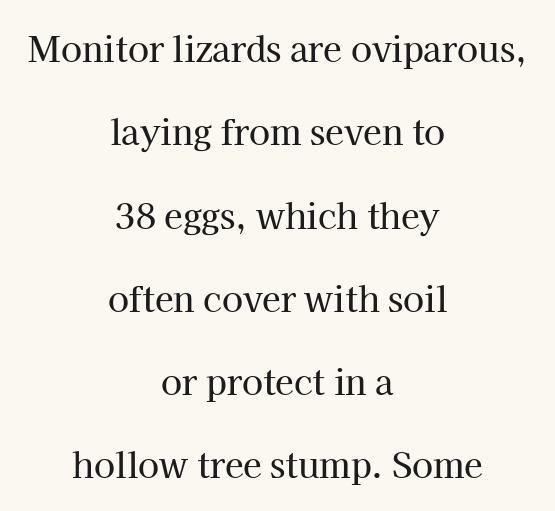
{"serif": "yes", "italic": "no", "width": "normal", "stroke_contrast": "high", "x_height": "medium", "monospaced": "no", "underline": "no", "align": "center", "line_spacing": "loose", "line_spacing_ratio": 2.45, "letter_spacing": "normal", "letter_spacing_em": 0.0, "glyph_px": 34}
